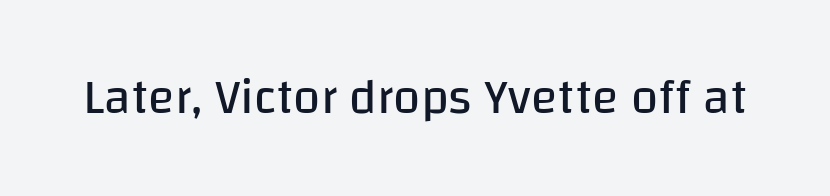
The cut favours lightness, reaching ordinary text weight at its darkest. A roman cut, with each character standing at attention. The face used here is a sans, in the tradition of grotesques and geometrics. Any mark beneath the type? The region is blank.
